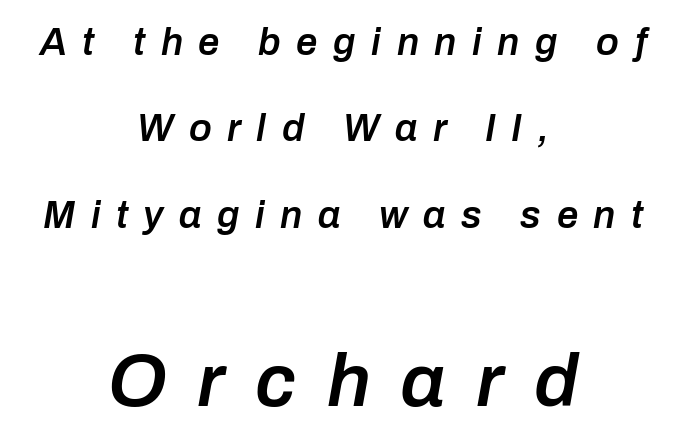
If you squint, the bottom block still reads clearly — it's the larger of the two. Posture: slanted. The space between consecutive lines is lavish. These lines are rendered in a variable-pitch font.
